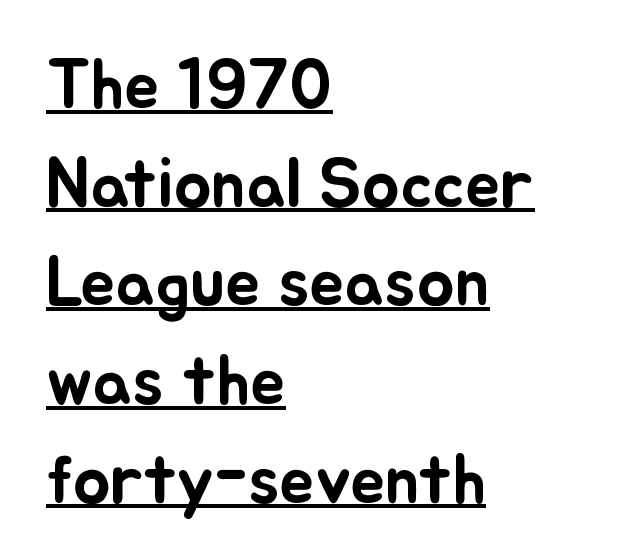
Q: Is the text italic (slanted)? A: No, it is upright.
Q: Is the text underlined? A: Yes.
Q: How is the paragraph aligned? A: Left-aligned.
Q: Is the spacing between letters normal or unusually wide? A: Normal.
Q: Is the spacing between lines tight, normal or loose? A: Normal.
Q: Width (condensed, normal, or wide)? A: Normal.
Q: Stroke contrast? A: Low.
Q: x-height? A: Small.
Q: Monospaced? A: No.
